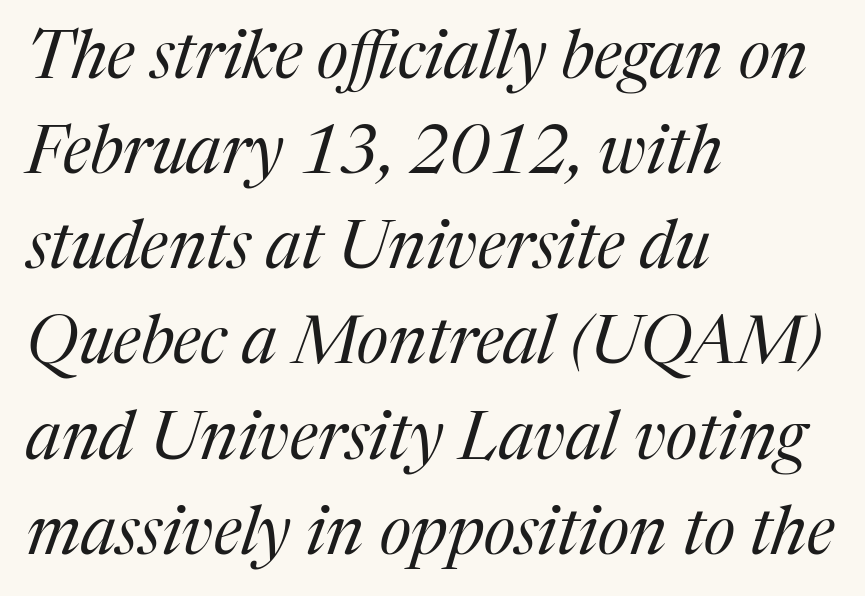
{"serif": "yes", "italic": "yes", "lean": "right", "slant_degrees": 17, "bold": "no", "weight": "regular", "width": "normal", "stroke_contrast": "medium", "x_height": "medium", "monospaced": "no", "underline": "no", "align": "left", "line_spacing": "normal", "line_spacing_ratio": 1.42, "letter_spacing": "normal", "letter_spacing_em": 0.0, "glyph_px": 67}
